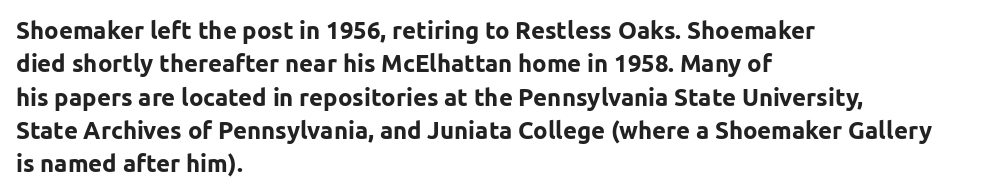
Q: Is the text bold? A: Yes.
Q: Is the text italic (slanted)? A: No, it is upright.
Q: Is the text underlined? A: No.
Q: How is the paragraph aligned? A: Left-aligned.
Q: Is the spacing between letters normal or unusually wide? A: Normal.
Q: Is the spacing between lines tight, normal or loose? A: Normal.
